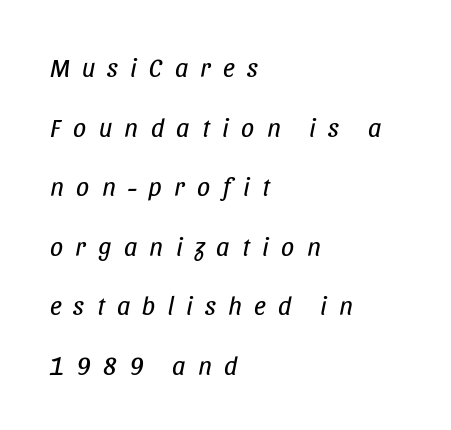
{"italic": "yes", "lean": "right", "slant_degrees": 11, "bold": "no", "underline": "no", "align": "left", "line_spacing": "loose", "line_spacing_ratio": 2.29, "letter_spacing": "wide", "letter_spacing_em": 0.47, "glyph_px": 26}
